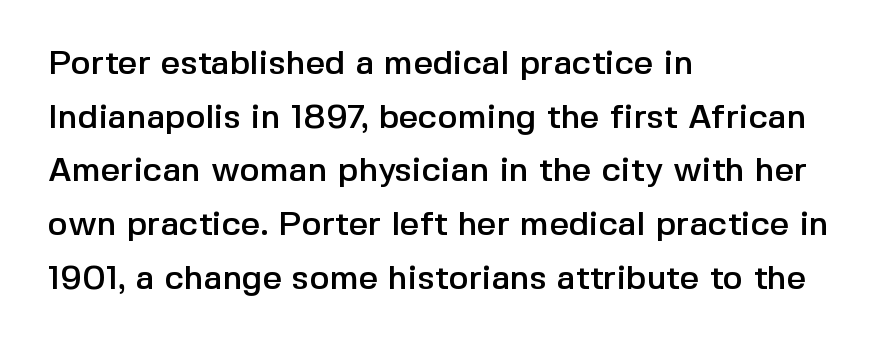
Q: Is the text italic (slanted)? A: No, it is upright.
Q: Is the typeface a serif or a sans-serif typeface? A: Sans-serif.
Q: Is the text underlined? A: No.
Q: How is the paragraph aligned? A: Left-aligned.
Q: Is the spacing between letters normal or unusually wide? A: Normal.
Q: Is the spacing between lines tight, normal or loose? A: Normal.
Q: Width (condensed, normal, or wide)? A: Normal.
Q: x-height? A: Medium.
Q: Monospaced? A: No.
